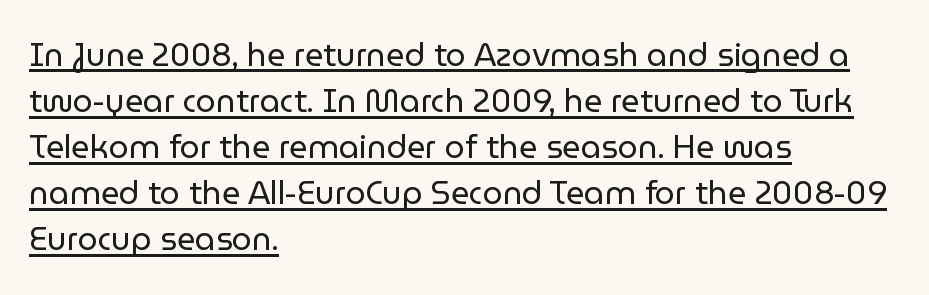
Beneath each row of characters lies a ruled line. Whoever set this chose a conventional vertical rhythm. Each letter keeps its own natural width here, so spacing adapts to shape. Every character sits straight up, as roman type does.
